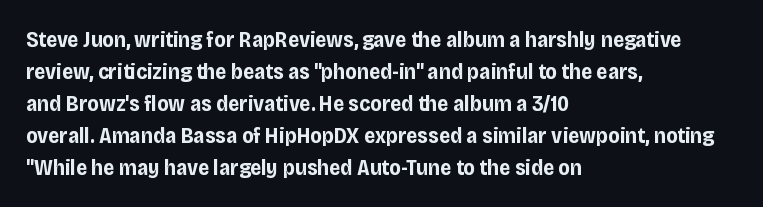
The image shows 22 px bold type, upright; set left-aligned, normal line spacing (1.45x), normal letter spacing, not underlined.
